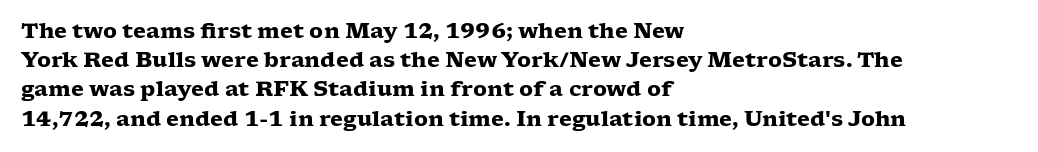
The image shows 21 px bold type, upright; set left-aligned, normal line spacing (1.39x), normal letter spacing, not underlined.
